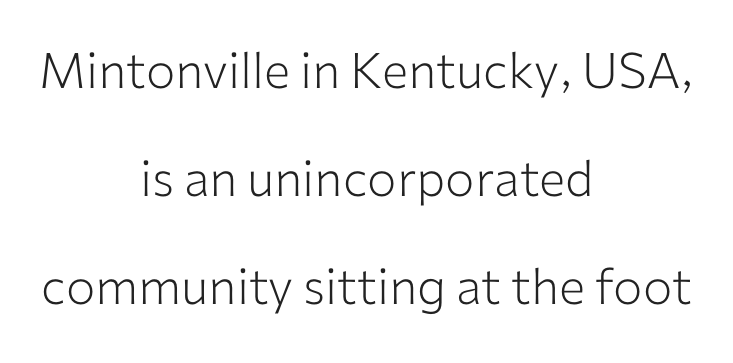
Q: Is the text bold? A: No.
Q: Is the text italic (slanted)? A: No, it is upright.
Q: Is the typeface a serif or a sans-serif typeface? A: Sans-serif.
Q: Is the text underlined? A: No.
Q: How is the paragraph aligned? A: Centered.
Q: Is the spacing between letters normal or unusually wide? A: Normal.
Q: Is the spacing between lines tight, normal or loose? A: Loose.
Q: Width (condensed, normal, or wide)? A: Normal.
Q: Stroke contrast? A: Low.
Q: x-height? A: Medium.
Q: Monospaced? A: No.
